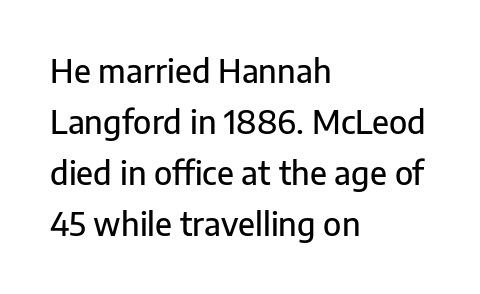
{"serif": "no", "italic": "no", "width": "normal", "stroke_contrast": "low", "x_height": "medium", "monospaced": "no", "underline": "no", "align": "left", "line_spacing": "normal", "line_spacing_ratio": 1.59, "letter_spacing": "normal", "letter_spacing_em": 0.0, "glyph_px": 32}
